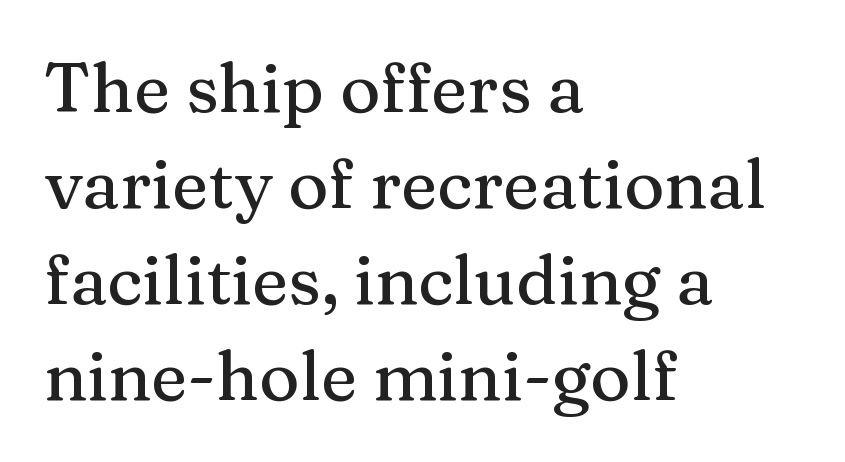
{"serif": "yes", "italic": "no", "width": "normal", "stroke_contrast": "medium", "x_height": "medium", "monospaced": "no", "underline": "no", "align": "left", "line_spacing": "normal", "line_spacing_ratio": 1.39, "letter_spacing": "normal", "letter_spacing_em": 0.0, "glyph_px": 69}
